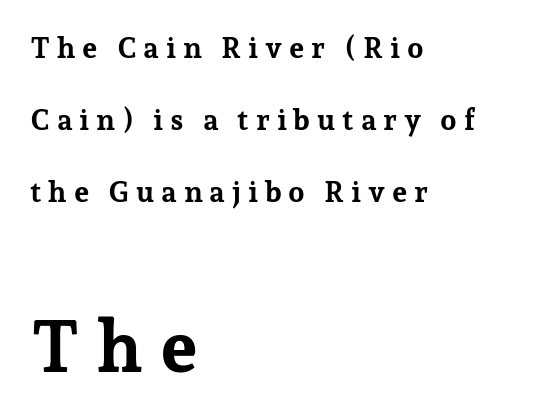
The image shows 72 px bold serif type, upright; set left-aligned, loose line spacing (2.49x), unusually wide letter spacing (+0.23 em), not underlined; the second (bottom) block is 2.48x larger; low stroke contrast and a medium x-height.
